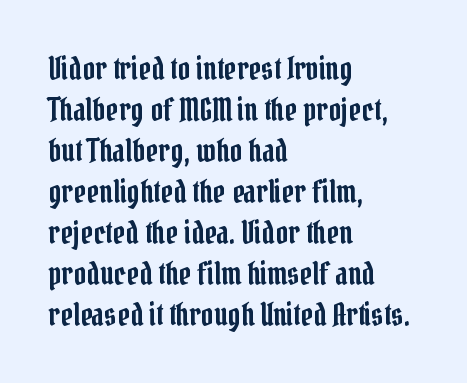
Underline: absent. Spacing between characters is what you'd get straight out of the box. These lines stack with their left ends in a neat column. Is this a fixed-width face? No — the glyphs have proportional, varying widths.
